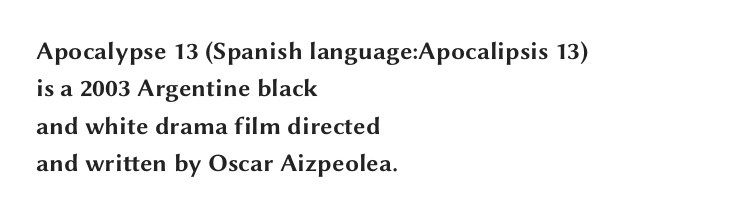
The image shows 25 px bold type, upright; set left-aligned, normal line spacing (1.5x), normal letter spacing, not underlined.
